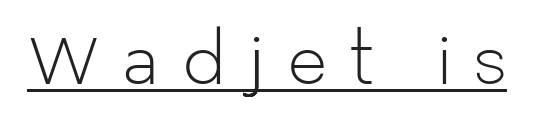
The weight would be labelled regular, book, light, or lighter still. Characters remain perfectly vertical along every line. Every word sits above its own underline. Short note: letters widely spaced.
